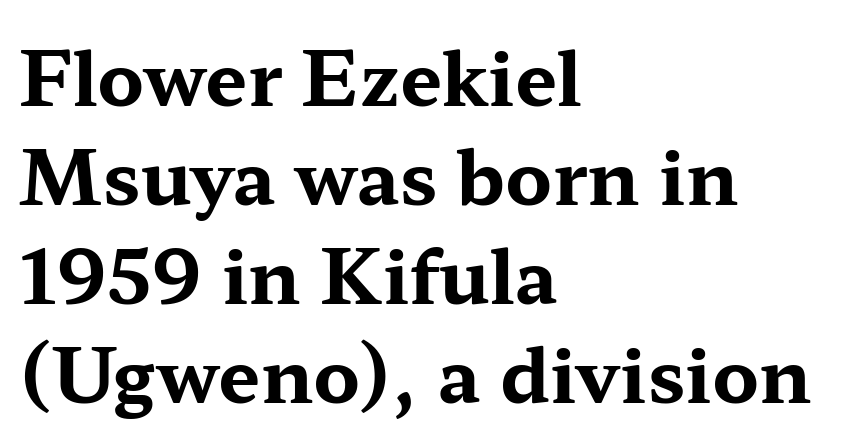
The image shows 75 px bold, wide serif type, upright; set left-aligned, normal line spacing (1.32x), normal letter spacing, not underlined; medium stroke contrast and a medium x-height.
